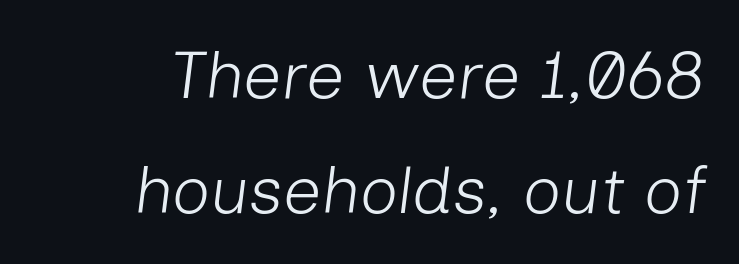
The image shows 67 px light type, italic (leaning right); set line spacing 1.71x, normal letter spacing, not underlined; low stroke contrast and a medium x-height.
